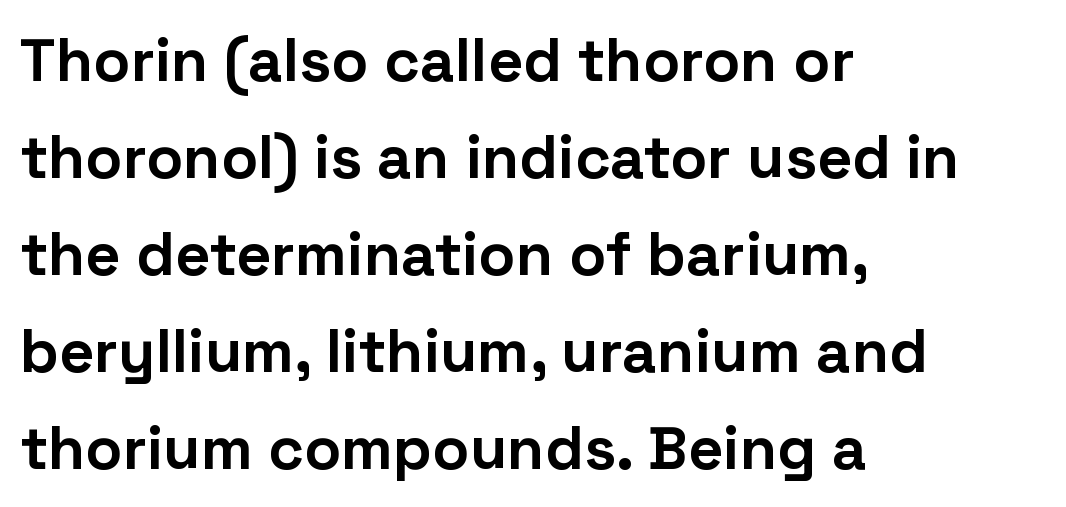
This sample has the flowing, uneven cadence of proportional lettering. Has an underline been added? It has not. Stroke terminals: plain, sans-serif. Inter-character spacing is left at the font's built-in metrics.
